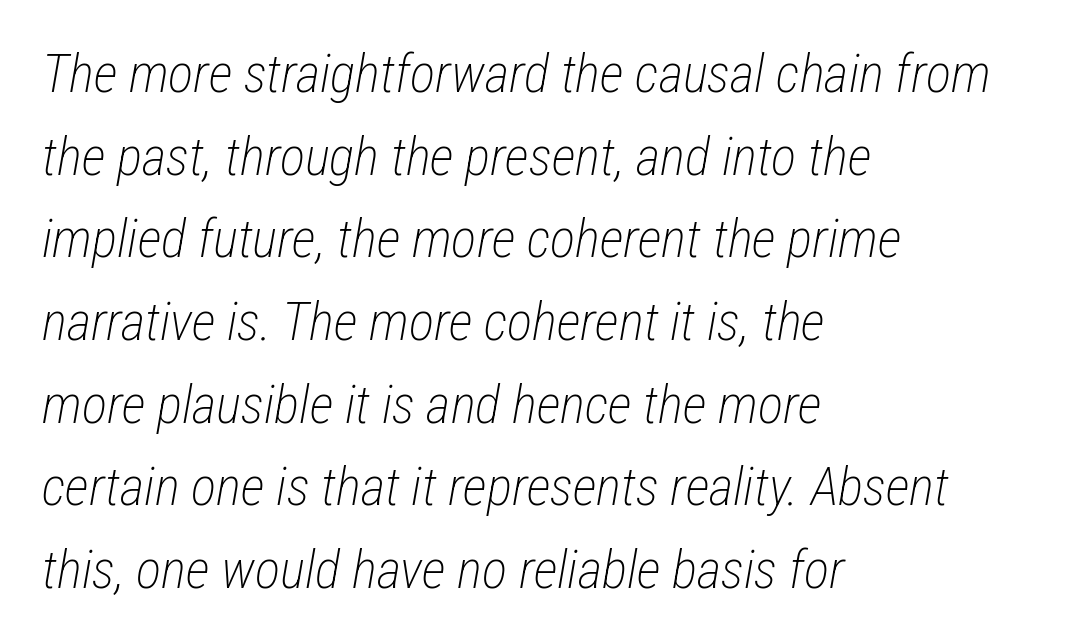
{"italic": "yes", "lean": "right", "slant_degrees": 12, "bold": "no", "weight": "light", "width": "condensed", "stroke_contrast": "low", "x_height": "medium", "monospaced": "no", "underline": "no", "align": "left", "line_spacing": "normal", "line_spacing_ratio": 1.56, "letter_spacing": "normal", "letter_spacing_em": 0.0, "glyph_px": 53}
